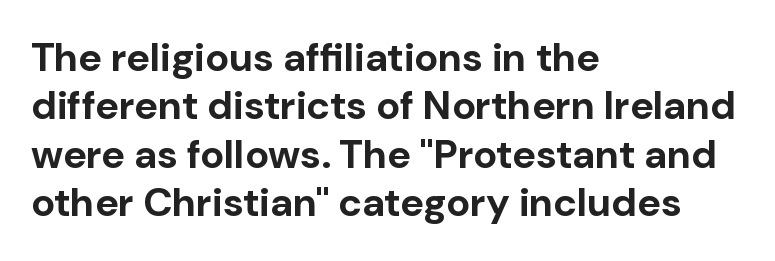
Reading down the block, your eye returns to a fixed left position each line. The letters carry no serifs — their stems end cleanly without finishing strokes. The passage shown is not underscored anywhere. Proportional: the letters do not fall into vertical columns. The typography opts for an upright posture over an oblique one.
